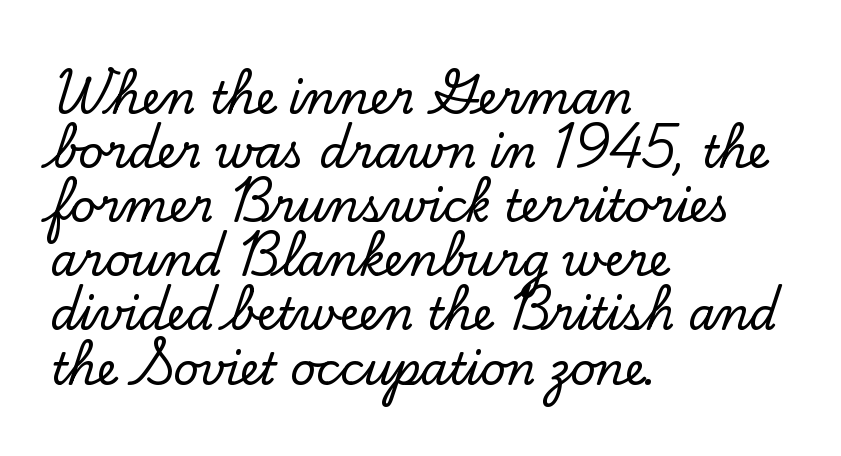
The horizontal fit of the characters is conventional and even. Is this a fixed-width face? No — the glyphs have proportional, varying widths. Is the block centered? No — it sits flush against the left margin.
